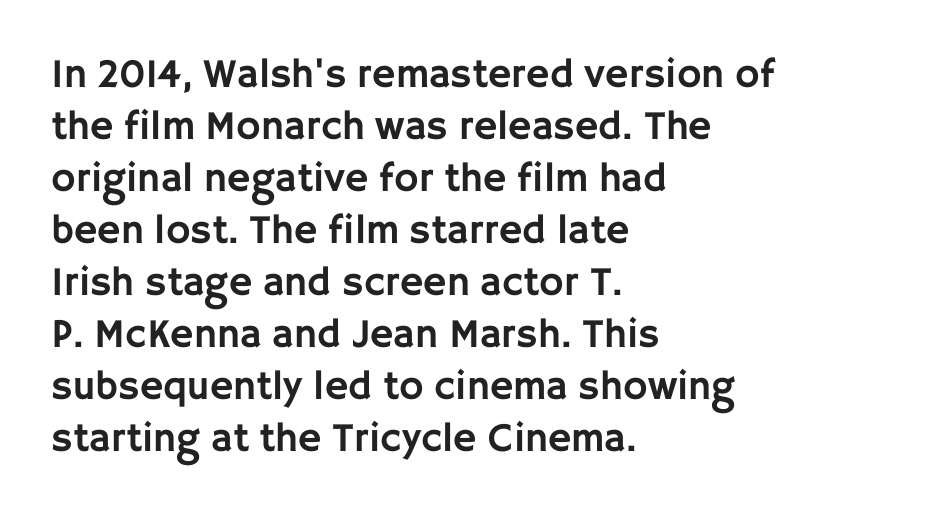
{"serif": "no", "italic": "no", "width": "normal", "stroke_contrast": "low", "x_height": "large", "monospaced": "no", "underline": "no", "align": "left", "line_spacing": "normal", "line_spacing_ratio": 1.27, "letter_spacing": "normal", "letter_spacing_em": 0.0, "glyph_px": 41}
